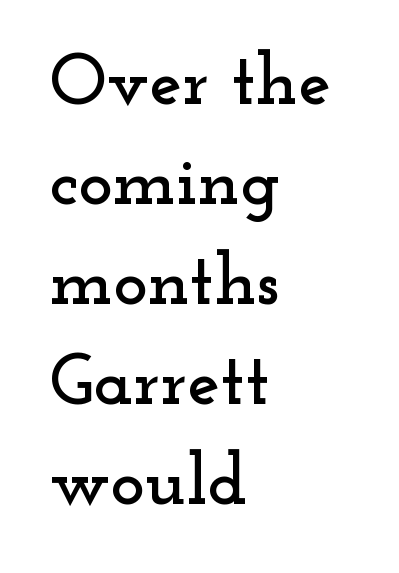
The image shows 73 px wide serif type, upright; set left-aligned, normal line spacing (1.37x), normal letter spacing, not underlined; low stroke contrast and a small x-height.
